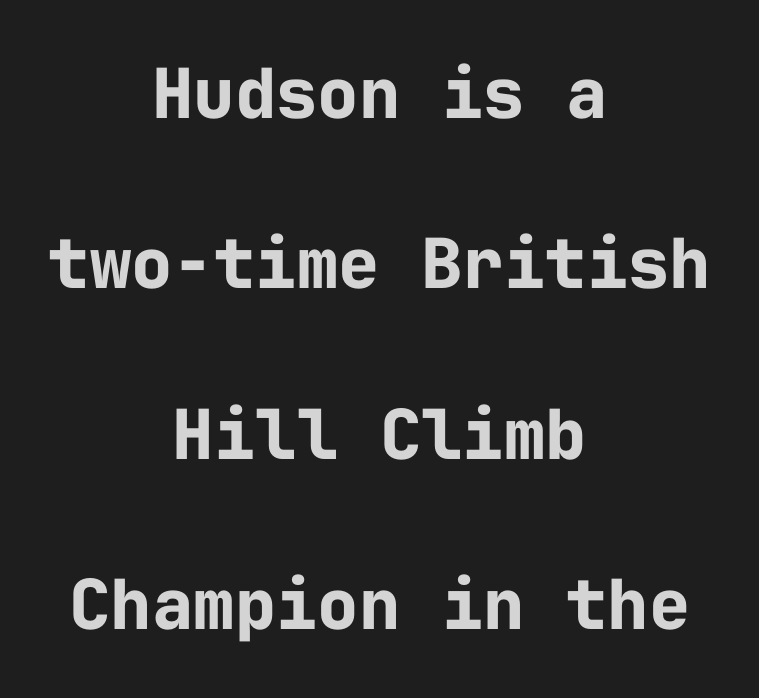
The image shows 69 px bold sans-serif type, upright, monospaced; set centered, loose line spacing (2.47x), normal letter spacing, not underlined; low stroke contrast and a medium x-height.
